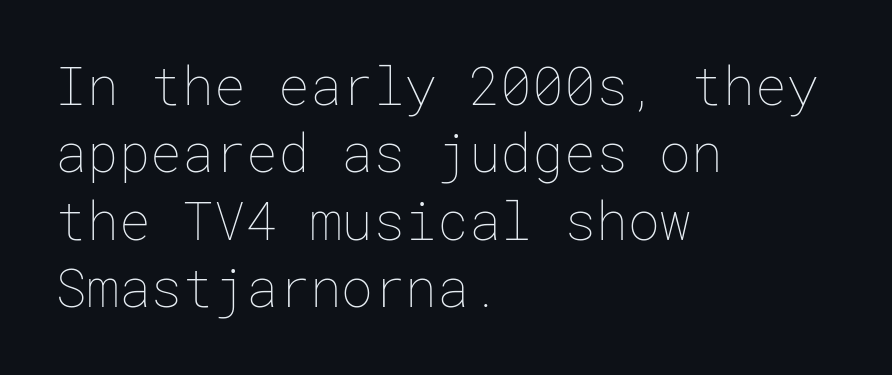
Q: Is the text bold? A: No.
Q: Is the text italic (slanted)? A: No, it is upright.
Q: Is the text underlined? A: No.
Q: How is the paragraph aligned? A: Left-aligned.
Q: Is the spacing between letters normal or unusually wide? A: Normal.
Q: Is the spacing between lines tight, normal or loose? A: Normal.
Q: Width (condensed, normal, or wide)? A: Normal.
Q: Stroke contrast? A: Low.
Q: x-height? A: Medium.
